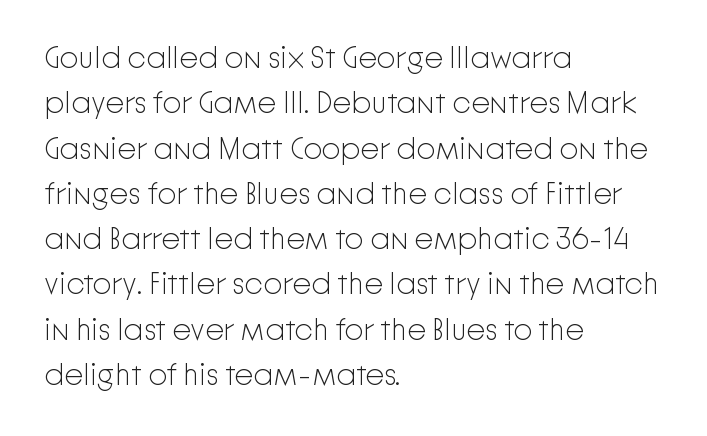
Q: Is the text bold? A: No.
Q: Is the text italic (slanted)? A: No, it is upright.
Q: Is the typeface a serif or a sans-serif typeface? A: Sans-serif.
Q: Is the text underlined? A: No.
Q: How is the paragraph aligned? A: Left-aligned.
Q: Is the spacing between letters normal or unusually wide? A: Normal.
Q: Is the spacing between lines tight, normal or loose? A: Normal.
Q: Width (condensed, normal, or wide)? A: Normal.
Q: Stroke contrast? A: Low.
Q: x-height? A: Medium.
Q: Monospaced? A: No.
